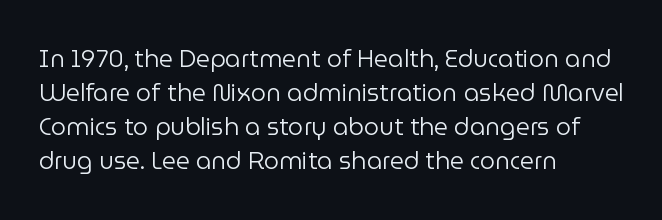
The image shows 24 px text type, upright; set left-aligned, normal line spacing (1.42x), normal letter spacing, not underlined.
